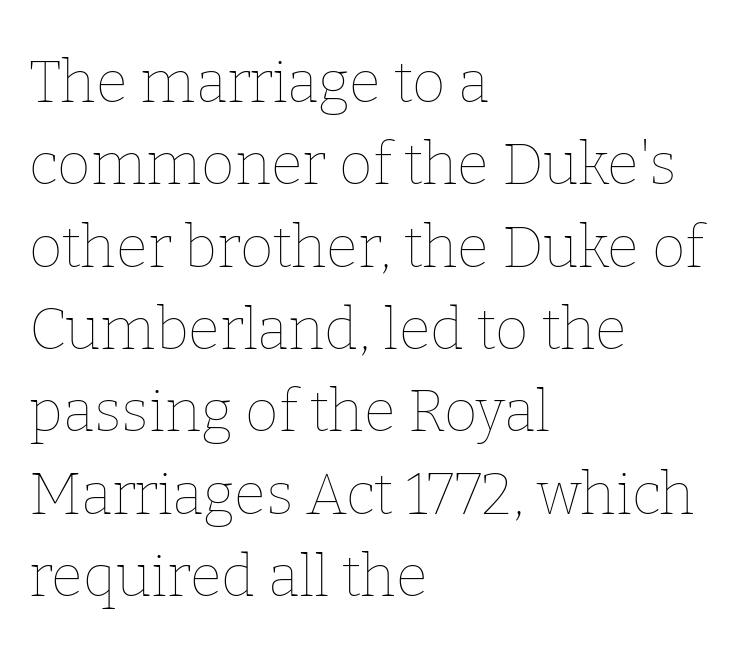
Q: Is the text bold? A: No.
Q: Is the text italic (slanted)? A: No, it is upright.
Q: Is the text underlined? A: No.
Q: How is the paragraph aligned? A: Left-aligned.
Q: Is the spacing between letters normal or unusually wide? A: Normal.
Q: Is the spacing between lines tight, normal or loose? A: Normal.
Q: Width (condensed, normal, or wide)? A: Normal.
Q: Stroke contrast? A: Low.
Q: x-height? A: Medium.
Q: Monospaced? A: No.
